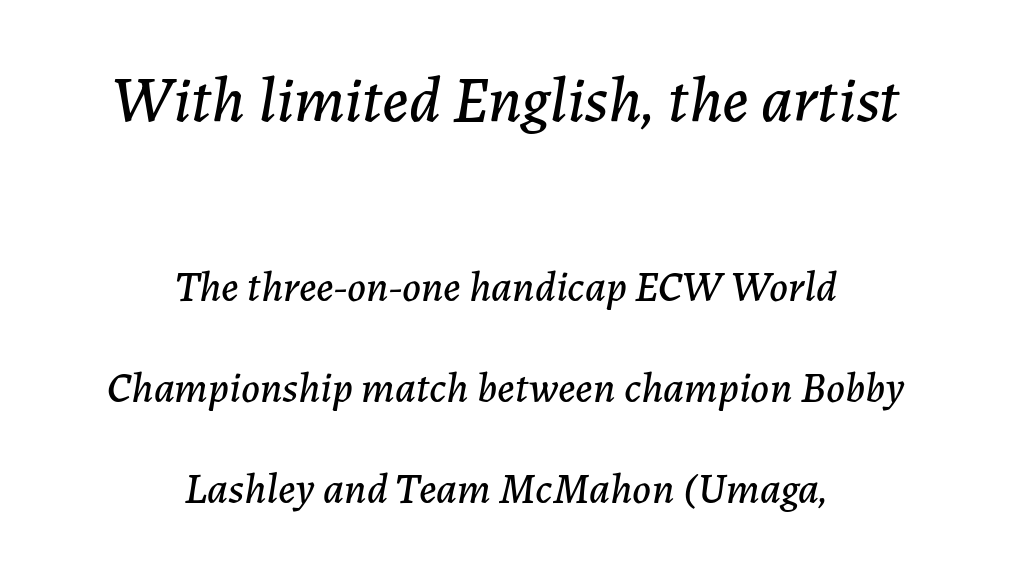
{"italic": "yes", "lean": "right", "slant_degrees": 7, "width": "normal", "stroke_contrast": "low", "x_height": "medium", "monospaced": "no", "underline": "no", "align": "center", "line_spacing": "loose", "line_spacing_ratio": 2.35, "letter_spacing": "normal", "letter_spacing_em": 0.0, "larger_block": "first", "size_ratio": 1.51, "glyph_px": 65}
